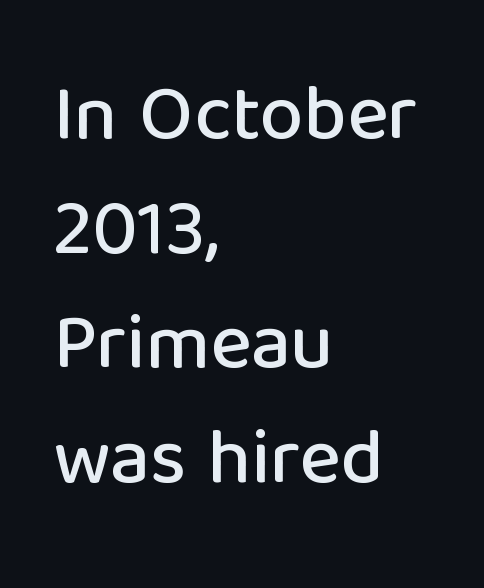
Designer's note — italics off, roman on. Grotesque or geometric, the face here clearly has no serifs. Horizontal bands of white between lines are of average thickness. Does extra space separate the letters? No, they use regular spacing.
